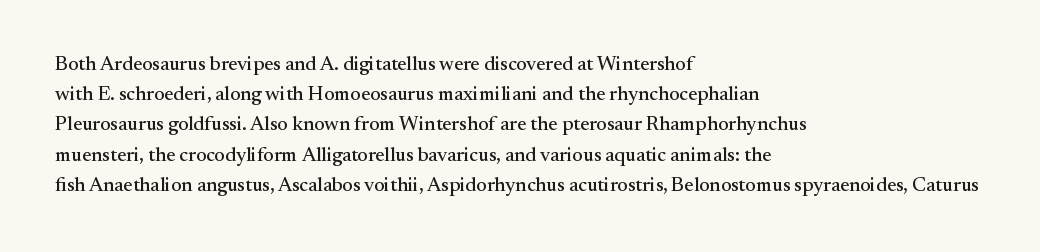
The image shows 20 px text type, upright; set left-aligned, normal line spacing (1.51x), normal letter spacing, not underlined.
